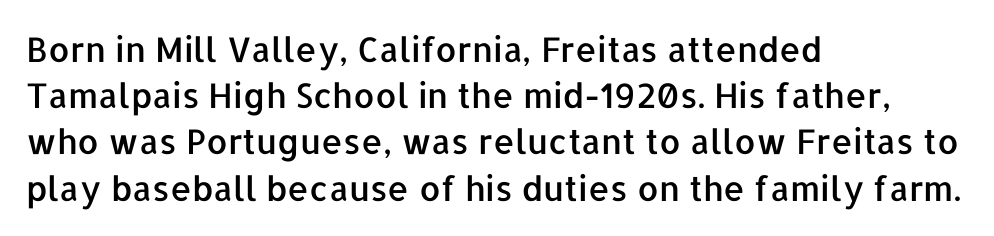
Q: Is the text italic (slanted)? A: No, it is upright.
Q: Is the typeface a serif or a sans-serif typeface? A: Sans-serif.
Q: Is the text underlined? A: No.
Q: How is the paragraph aligned? A: Left-aligned.
Q: Is the spacing between letters normal or unusually wide? A: Normal.
Q: Is the spacing between lines tight, normal or loose? A: Normal.
Q: Width (condensed, normal, or wide)? A: Normal.
Q: Stroke contrast? A: Low.
Q: x-height? A: Medium.
Q: Monospaced? A: No.
